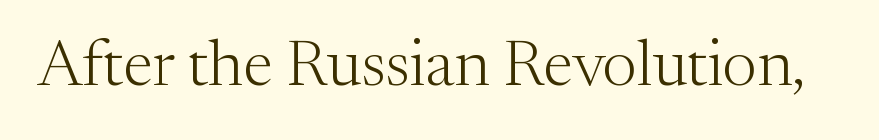
{"serif": "yes", "italic": "no", "bold": "no", "weight": "light", "width": "normal", "stroke_contrast": "medium", "x_height": "medium", "monospaced": "no", "underline": "no", "letter_spacing": "normal", "letter_spacing_em": 0.0, "glyph_px": 65}
